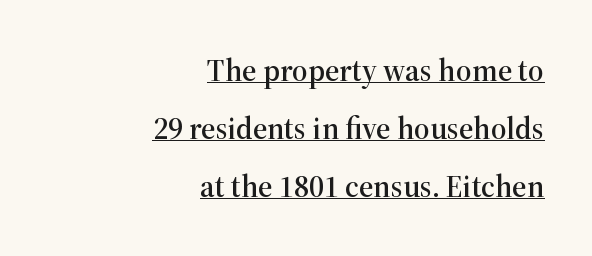
Q: Is the text italic (slanted)? A: No, it is upright.
Q: Is the typeface a serif or a sans-serif typeface? A: Serif.
Q: Is the text underlined? A: Yes.
Q: How is the paragraph aligned? A: Right-aligned.
Q: Is the spacing between letters normal or unusually wide? A: Normal.
Q: Width (condensed, normal, or wide)? A: Normal.
Q: Stroke contrast? A: High.
Q: x-height? A: Medium.
Q: Monospaced? A: No.
